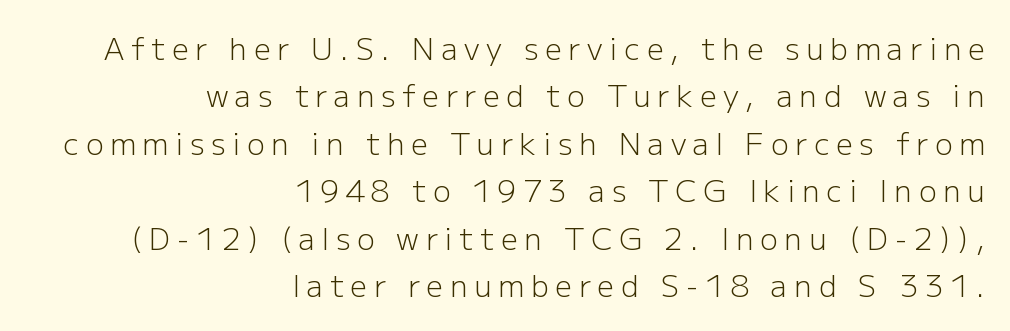
The image shows 30 px light sans-serif type, upright; set right-aligned, normal line spacing (1.58x), unusually wide letter spacing (+0.22 em), not underlined; low stroke contrast and a medium x-height.
